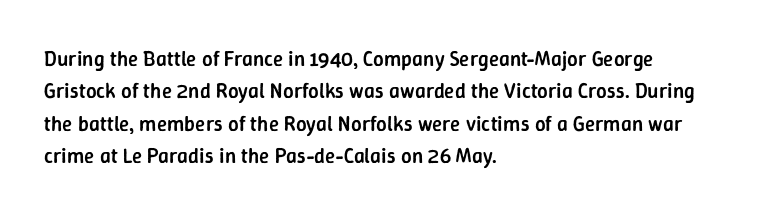
Italic? Not at all — the glyphs are vertical. Visually the block forms a straight wall on the left and a jagged coastline on the right. The horizontal fit of the characters is conventional and even. No word sits above an underline.
